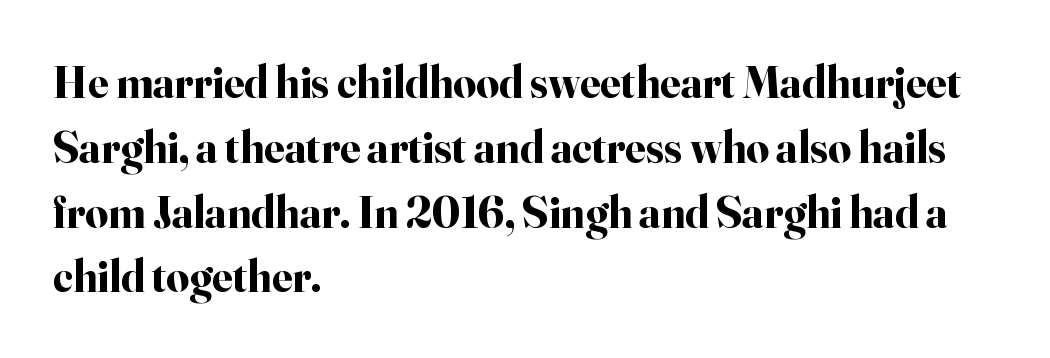
{"serif": "yes", "italic": "no", "bold": "yes", "weight": "bold", "width": "normal", "stroke_contrast": "high", "x_height": "small", "monospaced": "no", "underline": "no", "align": "left", "line_spacing": "normal", "line_spacing_ratio": 1.44, "letter_spacing": "normal", "letter_spacing_em": 0.0, "glyph_px": 45}
